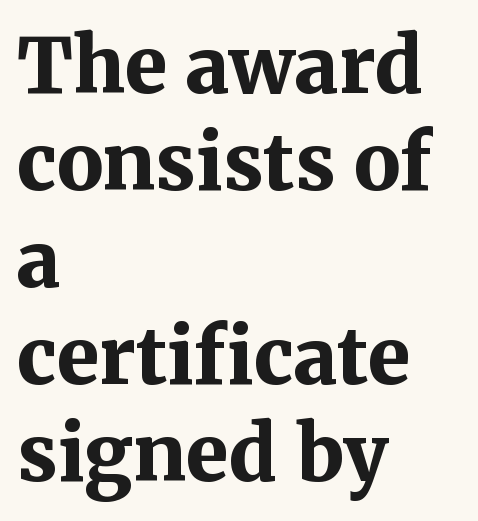
Q: Is the text bold? A: Yes.
Q: Is the text italic (slanted)? A: No, it is upright.
Q: Is the typeface a serif or a sans-serif typeface? A: Serif.
Q: Is the text underlined? A: No.
Q: How is the paragraph aligned? A: Left-aligned.
Q: Is the spacing between letters normal or unusually wide? A: Normal.
Q: Is the spacing between lines tight, normal or loose? A: Normal.
Q: Width (condensed, normal, or wide)? A: Normal.
Q: Stroke contrast? A: Medium.
Q: x-height? A: Medium.
Q: Monospaced? A: No.
